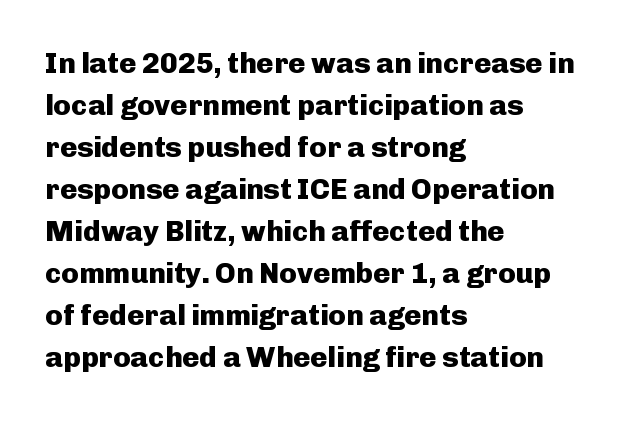
{"serif": "no", "italic": "no", "bold": "yes", "weight": "heavy", "width": "normal", "stroke_contrast": "low", "x_height": "medium", "monospaced": "no", "underline": "no", "align": "left", "line_spacing": "normal", "line_spacing_ratio": 1.45, "letter_spacing": "normal", "letter_spacing_em": 0.0, "glyph_px": 29}
